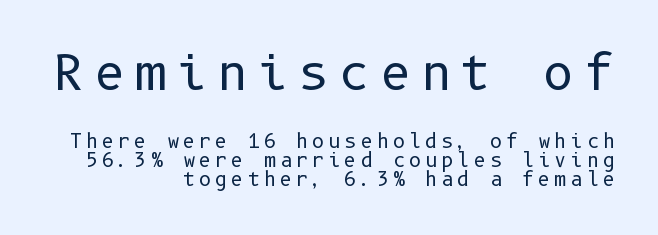
Whoever set this made the first block the dominant, larger element. The rag falls on the left side of this text block. The designer went with a sans here, leaving each stem footless. A roman cut, with each character standing at attention. A typesetter would call this leading minimal, almost set solid.
